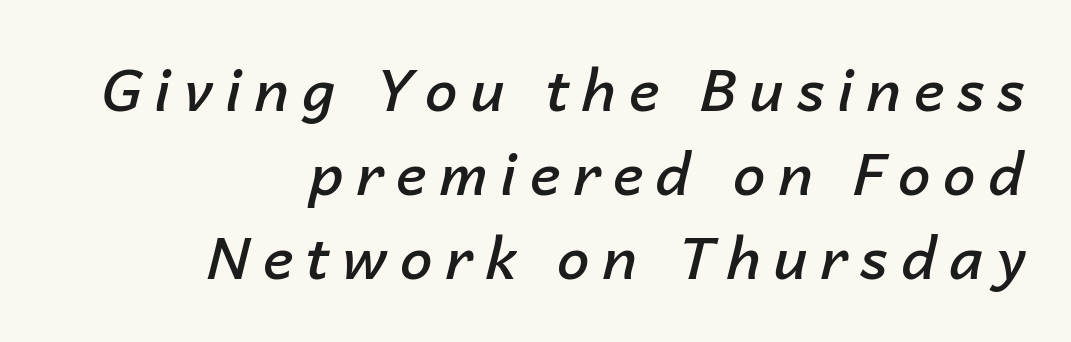
The image shows 58 px semibold type, italic (leaning right); set right-aligned, normal line spacing (1.45x), unusually wide letter spacing (+0.22 em), not underlined; low stroke contrast and a medium x-height.
